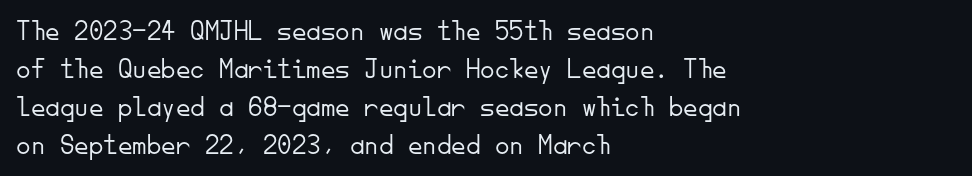
Q: Is the text bold? A: No.
Q: Is the text italic (slanted)? A: No, it is upright.
Q: Is the typeface a serif or a sans-serif typeface? A: Sans-serif.
Q: Is the text underlined? A: No.
Q: How is the paragraph aligned? A: Left-aligned.
Q: Is the spacing between letters normal or unusually wide? A: Normal.
Q: Is the spacing between lines tight, normal or loose? A: Normal.
Q: Width (condensed, normal, or wide)? A: Normal.
Q: Stroke contrast? A: Low.
Q: x-height? A: Small.
Q: Monospaced? A: Yes.
